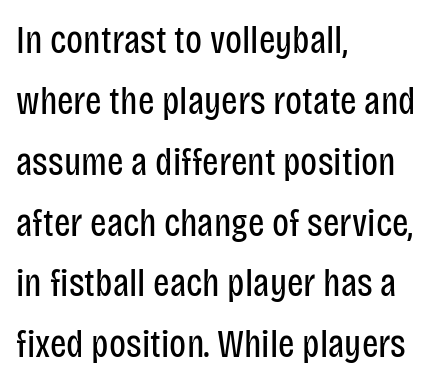
This sample keeps an unexceptional amount of space between lines. Weight: regular or lighter. The paragraph shown leans on its left margin. There is no visible air inserted between adjacent glyphs. This sample has the flowing, uneven cadence of proportional lettering.
